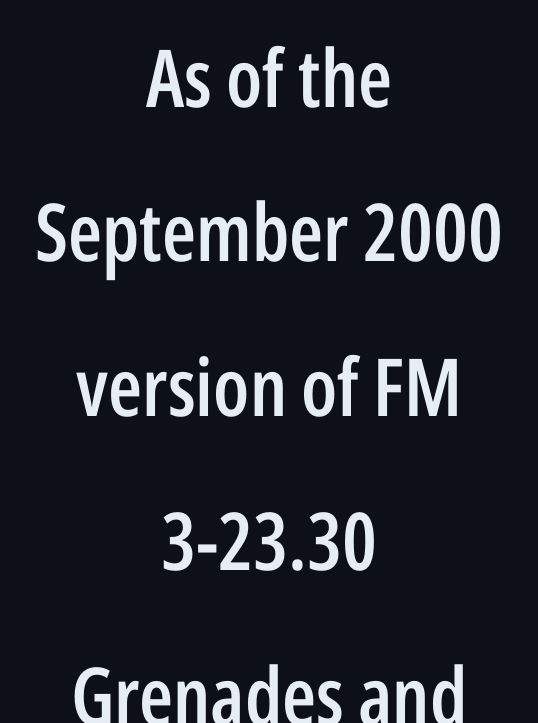
These lines stack symmetrically, like a column narrowing and widening about its center. Lines of text with bare space underneath. The letters advance in unequal steps, a hallmark of proportional type. The tracking reads as untouched default to a designer's eye. The lettering holds an erect, upright posture throughout. In terms of letterform style, serifs are entirely absent.
